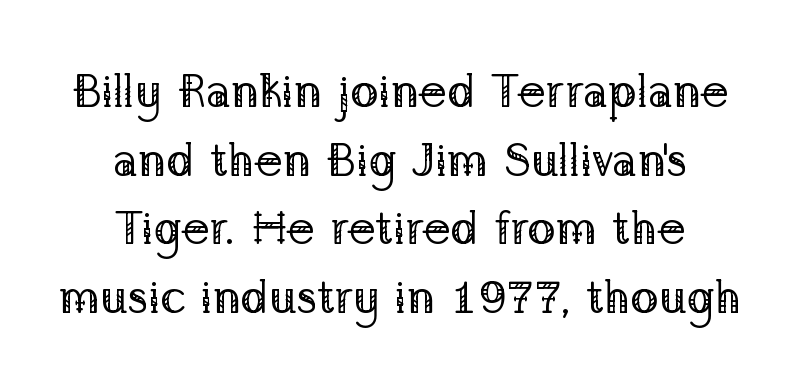
The image shows 47 px regular-weight serif type, upright; set centered, normal line spacing (1.46x), normal letter spacing, not underlined; low stroke contrast and a medium x-height.
